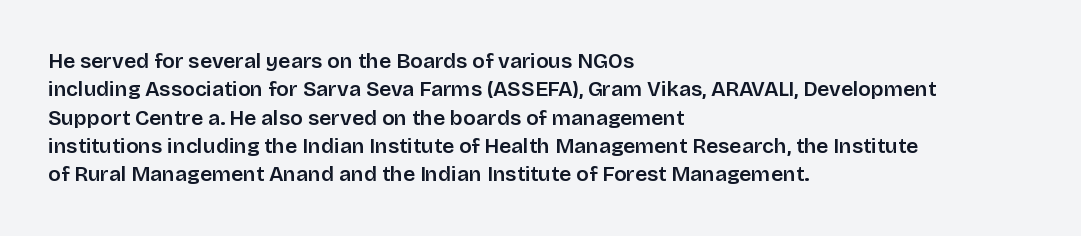
{"italic": "no", "underline": "no", "align": "left", "line_spacing": "normal", "line_spacing_ratio": 1.35, "letter_spacing": "normal", "letter_spacing_em": 0.0, "glyph_px": 21}
